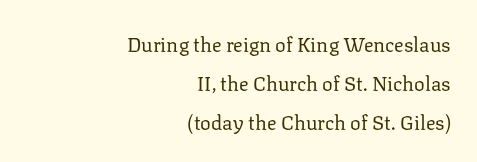
Glance below the letters and you will spot only blank space. Typeset ragged left — the right edge is the straight one. Does extra space separate the letters? No, they use regular spacing. The typesetting does not lean heavy: it is not bold. No italicization has been applied; the sample stays upright. Leading: increased.
